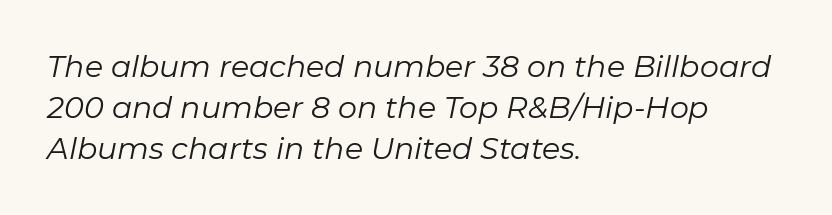
Q: Is the text bold? A: No.
Q: Is the text italic (slanted)? A: Yes, it leans right by about 11 degrees.
Q: Is the text underlined? A: No.
Q: How is the paragraph aligned? A: Left-aligned.
Q: Is the spacing between letters normal or unusually wide? A: Normal.
Q: Is the spacing between lines tight, normal or loose? A: Normal.
Q: Width (condensed, normal, or wide)? A: Normal.
Q: Stroke contrast? A: Low.
Q: x-height? A: Medium.
Q: Monospaced? A: No.
